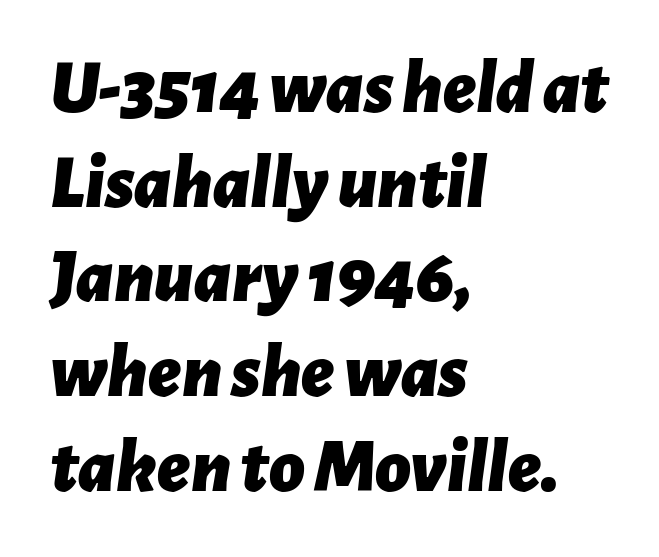
The image shows 77 px bold type, italic (leaning right); set left-aligned, line spacing 1.23x, normal letter spacing, not underlined; low stroke contrast and a medium x-height.
